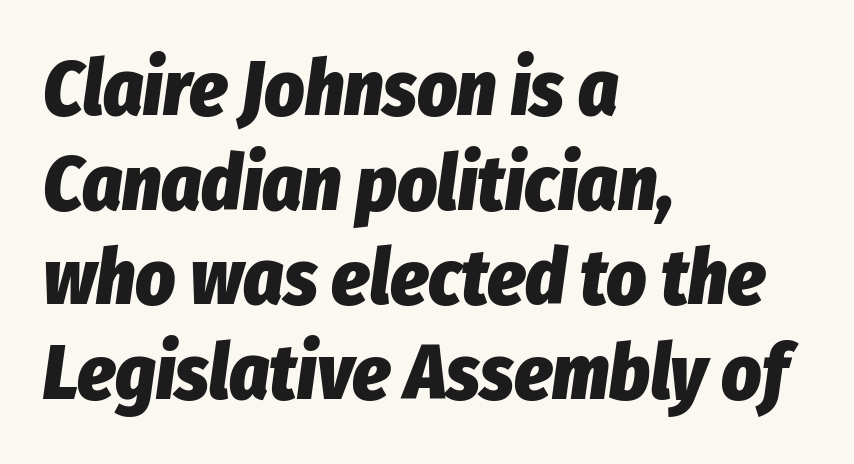
The image shows 77 px heavy, condensed type, italic (leaning right); set left-aligned, line spacing 1.23x, normal letter spacing, not underlined; low stroke contrast and a medium x-height.
